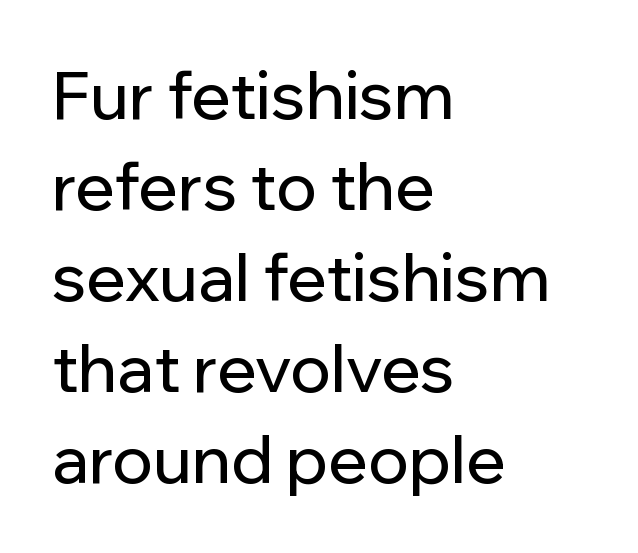
Q: Is the text italic (slanted)? A: No, it is upright.
Q: Is the typeface a serif or a sans-serif typeface? A: Sans-serif.
Q: Is the text underlined? A: No.
Q: How is the paragraph aligned? A: Left-aligned.
Q: Is the spacing between letters normal or unusually wide? A: Normal.
Q: Is the spacing between lines tight, normal or loose? A: Normal.
Q: Width (condensed, normal, or wide)? A: Normal.
Q: Stroke contrast? A: Low.
Q: x-height? A: Medium.
Q: Monospaced? A: No.
